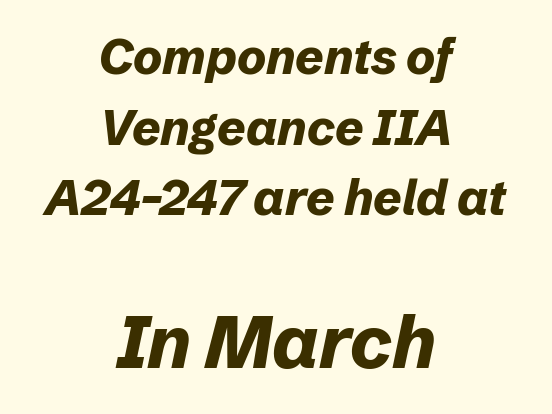
The whitespace from short lines is split evenly between both sides. Style check: oblique. Compared with typical body copy, the letter spacing here is the same. Whoever set this chose a conventional vertical rhythm. Character size in the trailing block exceeds that of the leading block. Students, this is bold: see how much ink each stroke carries.
